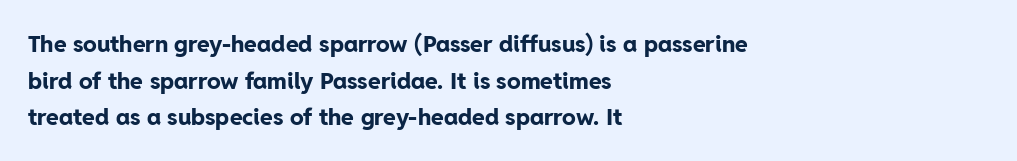
{"italic": "no", "bold": "yes", "underline": "no", "align": "left", "line_spacing": "normal", "line_spacing_ratio": 1.59, "letter_spacing": "normal", "letter_spacing_em": 0.0, "glyph_px": 23}
